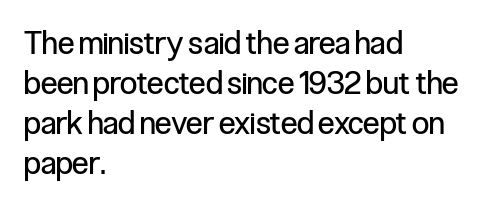
Q: Is the text bold? A: No.
Q: Is the text italic (slanted)? A: No, it is upright.
Q: Is the typeface a serif or a sans-serif typeface? A: Sans-serif.
Q: Is the text underlined? A: No.
Q: How is the paragraph aligned? A: Left-aligned.
Q: Is the spacing between letters normal or unusually wide? A: Normal.
Q: Is the spacing between lines tight, normal or loose? A: Normal.
Q: Width (condensed, normal, or wide)? A: Condensed.
Q: Stroke contrast? A: Low.
Q: x-height? A: Medium.
Q: Monospaced? A: No.
